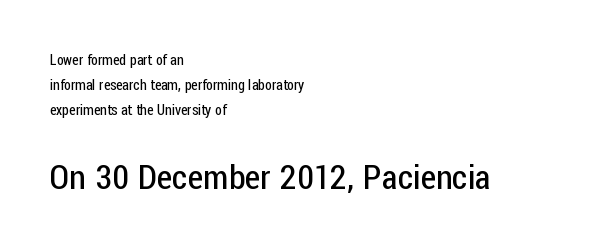
A typesetter would mark this as roman, not italic. Larger block? The one below; the one above is distinctly smaller. To sum up the face: it is a sans, with no serifs. You could not count columns in this text — the font is proportionally spaced. The line texture is even and compact thanks to regular tracking. A quiet, ordinary-to-light weight characterises the typeface.
